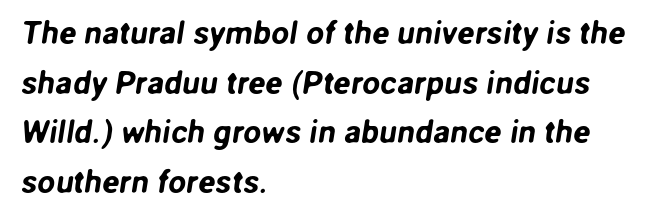
Decoration check: the copy has no underline. Does extra space separate the letters? No, they use regular spacing. The face used here is proportionally spaced, like ordinary book or web type. The letters carry no serifs — their stems end cleanly without finishing strokes.
